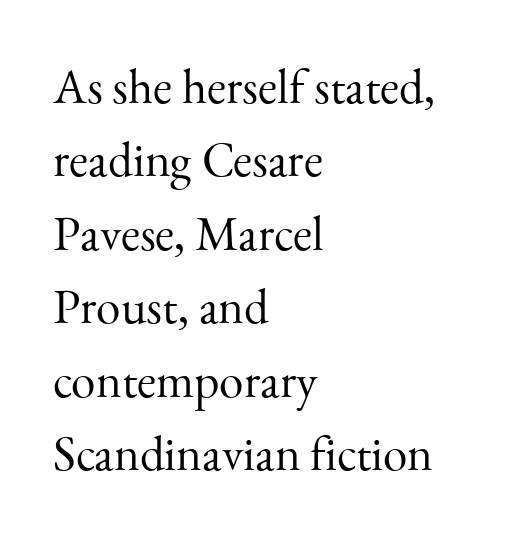
Q: Is the text bold? A: No.
Q: Is the text italic (slanted)? A: No, it is upright.
Q: Is the typeface a serif or a sans-serif typeface? A: Serif.
Q: Is the text underlined? A: No.
Q: How is the paragraph aligned? A: Left-aligned.
Q: Is the spacing between letters normal or unusually wide? A: Normal.
Q: Is the spacing between lines tight, normal or loose? A: Normal.
Q: Width (condensed, normal, or wide)? A: Normal.
Q: Stroke contrast? A: Medium.
Q: x-height? A: Small.
Q: Monospaced? A: No.
